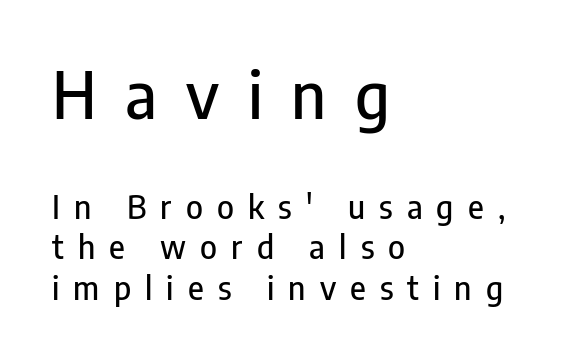
Character widths vary here, with narrow letters taking less room than wide ones. Interline gaps are of average width in this sample. This sample uses an upright cut, with every glyph sitting square on the baseline. Compare the two chunks: the upper has the greater cap height. The tracking reads as deliberately expanded to a designer's eye. Typeset ragged right — the left edge is the straight one.
